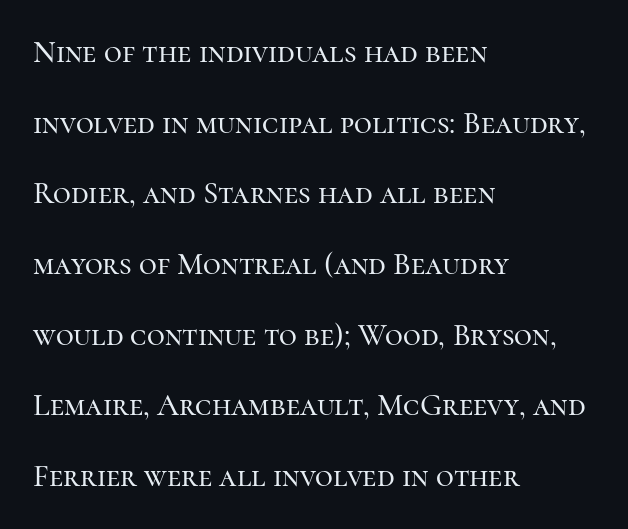
The image shows 31 px serif type, upright; set left-aligned, loose line spacing (2.28x), normal letter spacing, not underlined; high stroke contrast and a medium x-height.
